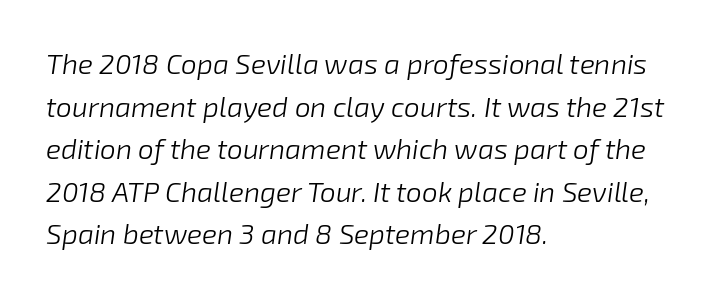
Q: Is the text bold? A: No.
Q: Is the text italic (slanted)? A: Yes, it leans right by about 8 degrees.
Q: Is the text underlined? A: No.
Q: How is the paragraph aligned? A: Left-aligned.
Q: Is the spacing between letters normal or unusually wide? A: Normal.
Q: Is the spacing between lines tight, normal or loose? A: Normal.
Q: Width (condensed, normal, or wide)? A: Normal.
Q: Stroke contrast? A: Low.
Q: x-height? A: Medium.
Q: Monospaced? A: No.
